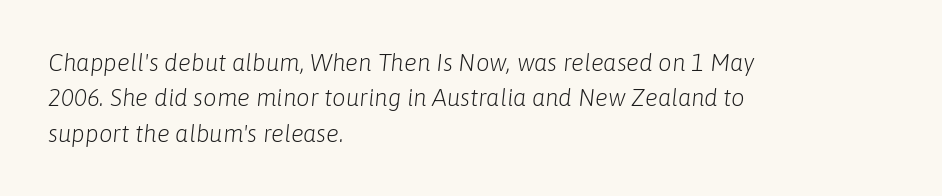
{"italic": "yes", "lean": "right", "slant_degrees": 6, "bold": "no", "underline": "no", "align": "left", "line_spacing": "normal", "line_spacing_ratio": 1.47, "letter_spacing": "normal", "letter_spacing_em": 0.0, "glyph_px": 24}
